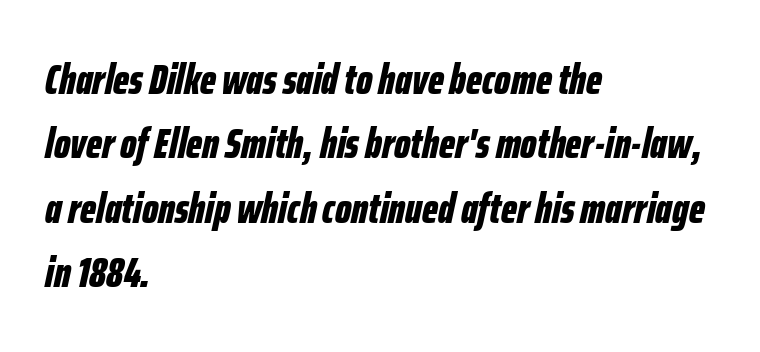
Q: Is the text bold? A: Yes.
Q: Is the text italic (slanted)? A: Yes, it leans right by about 12 degrees.
Q: Is the text underlined? A: No.
Q: How is the paragraph aligned? A: Left-aligned.
Q: Is the spacing between letters normal or unusually wide? A: Normal.
Q: Is the spacing between lines tight, normal or loose? A: Normal.
Q: Width (condensed, normal, or wide)? A: Condensed.
Q: Stroke contrast? A: Low.
Q: x-height? A: Medium.
Q: Monospaced? A: No.
